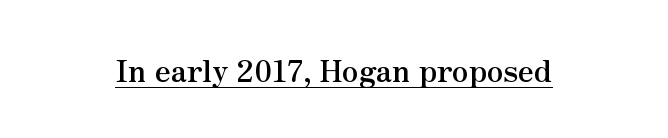
Q: Is the text bold? A: Yes.
Q: Is the text italic (slanted)? A: No, it is upright.
Q: Is the typeface a serif or a sans-serif typeface? A: Serif.
Q: Is the text underlined? A: Yes.
Q: Is the spacing between letters normal or unusually wide? A: Normal.
Q: Width (condensed, normal, or wide)? A: Normal.
Q: Stroke contrast? A: Medium.
Q: x-height? A: Small.
Q: Monospaced? A: No.
